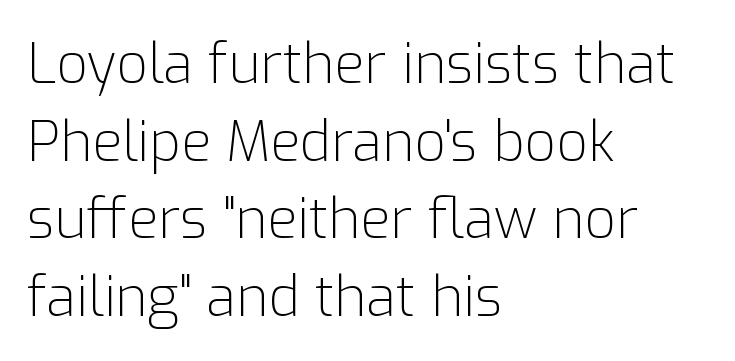
{"serif": "no", "italic": "no", "bold": "no", "weight": "light", "width": "normal", "stroke_contrast": "low", "x_height": "medium", "monospaced": "no", "underline": "no", "align": "left", "line_spacing": "normal", "line_spacing_ratio": 1.41, "letter_spacing": "normal", "letter_spacing_em": 0.0, "glyph_px": 55}
